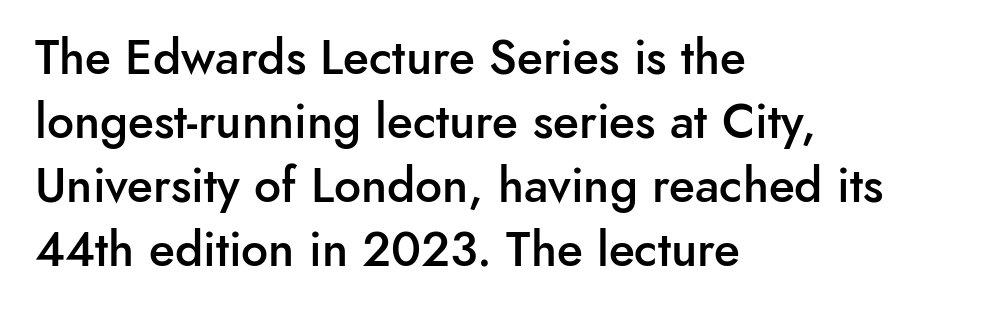
{"serif": "no", "italic": "no", "bold": "semi", "weight": "semibold", "width": "normal", "stroke_contrast": "low", "x_height": "small", "monospaced": "no", "underline": "no", "align": "left", "line_spacing": "normal", "line_spacing_ratio": 1.33, "letter_spacing": "normal", "letter_spacing_em": 0.0, "glyph_px": 48}
